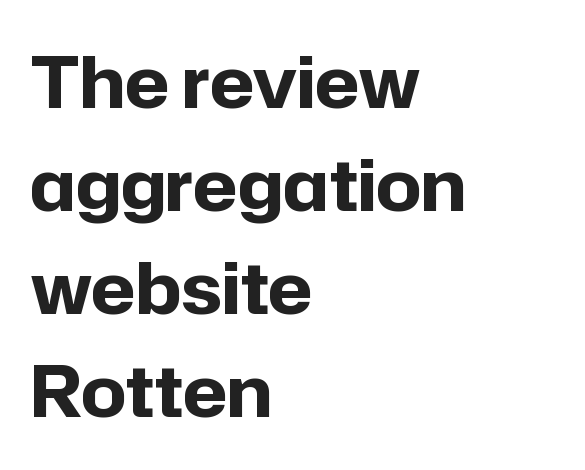
The face used here is proportionally spaced, like ordinary book or web type. The letterforms sit shoulder to shoulder at normal distance. The paragraph shown leans on its left margin. Designer's note — italics off, roman on. The space between consecutive lines is moderate. What weight is shown? A full bold with thick strokes.
